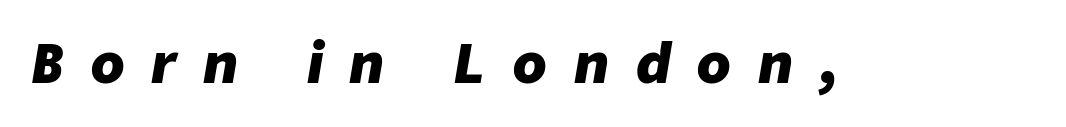
The image shows 54 px heavy type, italic (leaning right); set unusually wide letter spacing (+0.5 em), not underlined; low stroke contrast and a medium x-height.
